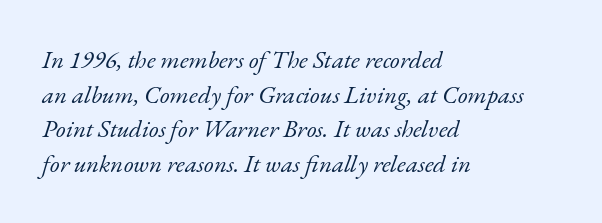
These lines were composed using italics. The passage shown stacks its lines at a standard gap. Each line starts at the same left margin while the right side varies. Here the glyphs are tracked normally, forming tight word shapes. The area under the type is left untouched.
